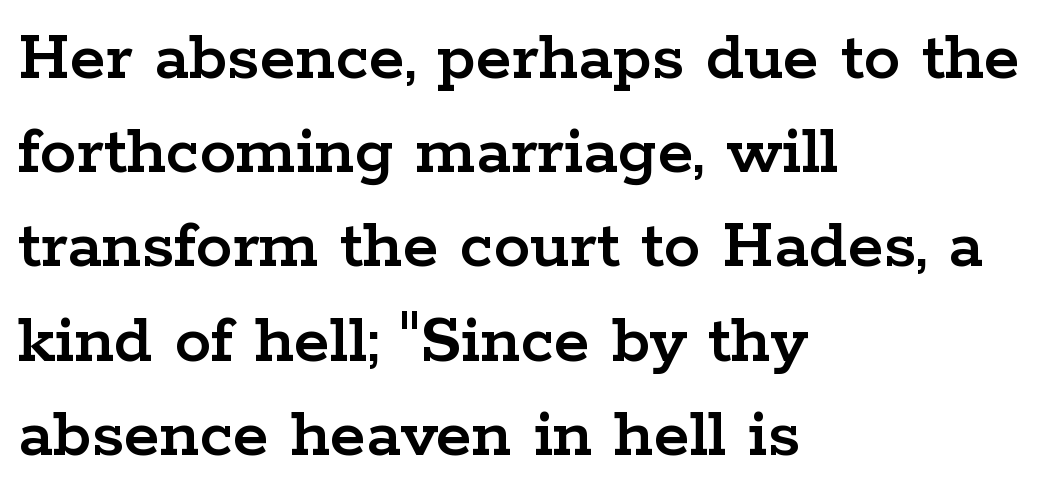
{"serif": "yes", "italic": "no", "width": "wide", "stroke_contrast": "low", "x_height": "medium", "monospaced": "no", "underline": "no", "align": "left", "line_spacing": "normal", "line_spacing_ratio": 1.29, "letter_spacing": "normal", "letter_spacing_em": 0.0, "glyph_px": 73}
